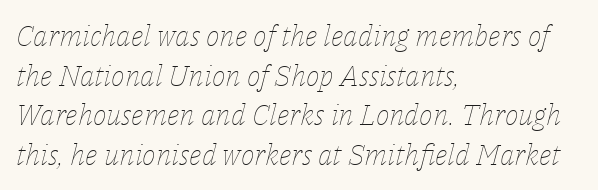
{"italic": "yes", "lean": "right", "slant_degrees": 14, "bold": "no", "weight": "thin", "width": "normal", "stroke_contrast": "low", "x_height": "medium", "monospaced": "no", "underline": "no", "align": "left", "line_spacing": "normal", "line_spacing_ratio": 1.37, "letter_spacing": "normal", "letter_spacing_em": 0.0, "glyph_px": 29}
